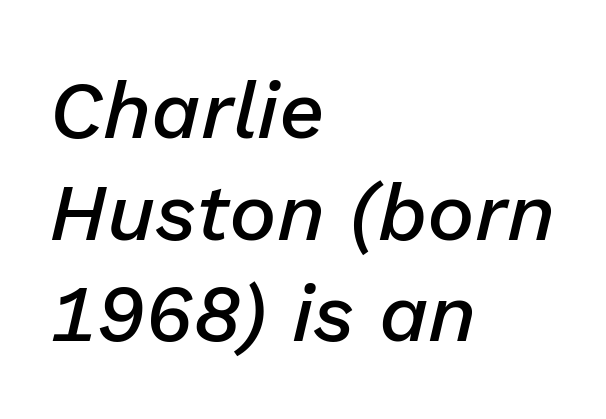
Reading down the column, the eye jumps a familiar distance to each next line. Is the letter spacing exaggerated? No — it looks like the ordinary default. Heft: intermediate — a semibold. The glyphs look as if they've been sheared to an angle. The passage shown is typed in a proportional face where columns would drift. The ragged edge is on the right, which tells us the setting is flush left.
